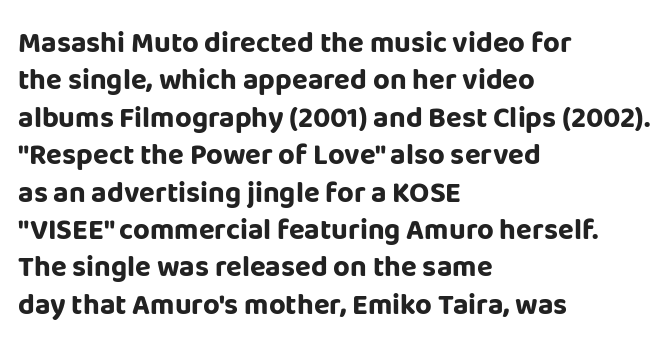
Layout note: lines flush left. A typesetter would call this leading conventional body-copy spacing. These lines are rendered in a variable-pitch font. Descenders hang freely into open space. Heft: maximum for text — a bold.
